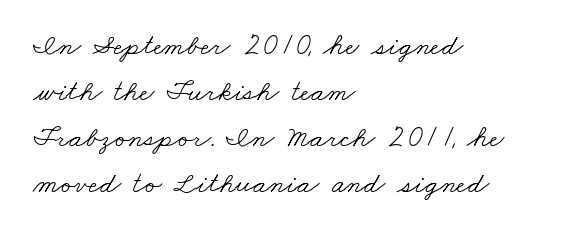
The image shows 30 px light, wide serif type; set left-aligned, normal line spacing (1.53x), normal letter spacing, not underlined; low stroke contrast and a small x-height.
